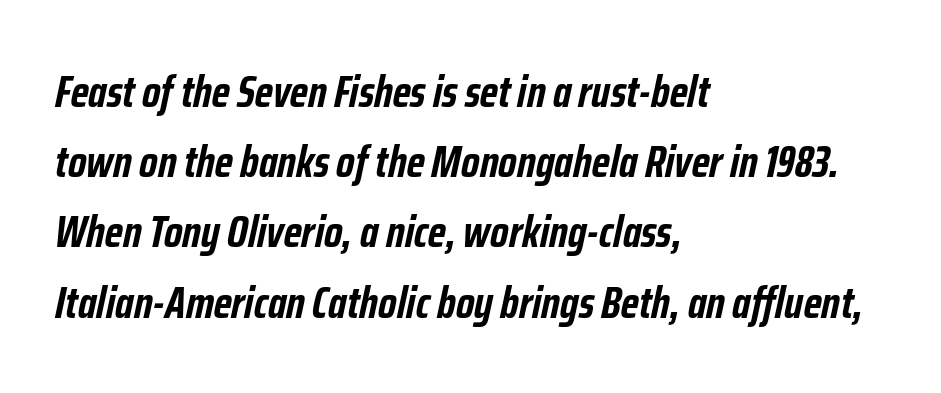
{"italic": "yes", "lean": "right", "slant_degrees": 12, "bold": "yes", "weight": "semibold", "width": "condensed", "stroke_contrast": "low", "x_height": "medium", "monospaced": "no", "underline": "no", "align": "left", "line_spacing": "normal", "line_spacing_ratio": 1.56, "letter_spacing": "normal", "letter_spacing_em": 0.0, "glyph_px": 45}
